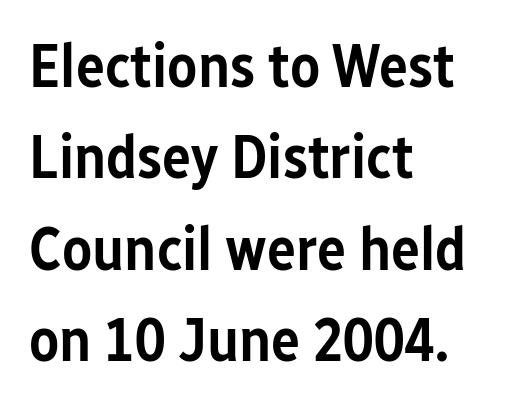
Q: Is the text bold? A: Semi-bold.
Q: Is the text italic (slanted)? A: No, it is upright.
Q: Is the typeface a serif or a sans-serif typeface? A: Sans-serif.
Q: Is the text underlined? A: No.
Q: How is the paragraph aligned? A: Left-aligned.
Q: Is the spacing between letters normal or unusually wide? A: Normal.
Q: Is the spacing between lines tight, normal or loose? A: Normal.
Q: Width (condensed, normal, or wide)? A: Condensed.
Q: Stroke contrast? A: Low.
Q: x-height? A: Medium.
Q: Monospaced? A: No.
